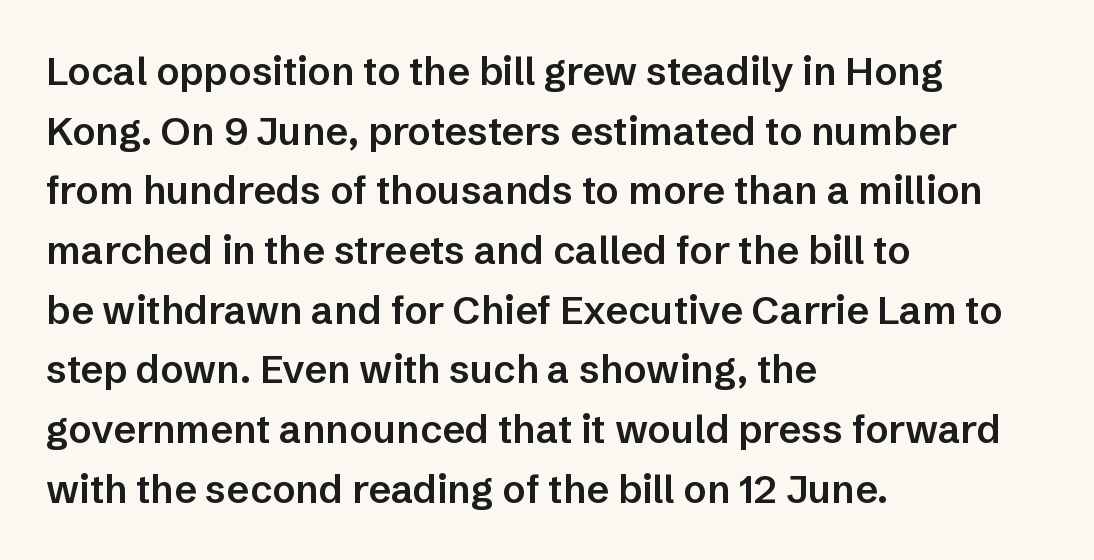
The image shows 39 px semibold sans-serif type, upright; set left-aligned, normal line spacing (1.53x), normal letter spacing, not underlined; low stroke contrast and a medium x-height.
